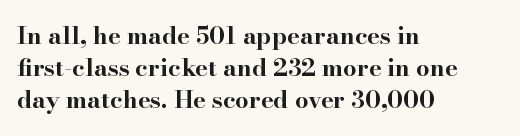
{"italic": "no", "bold": "yes", "underline": "no", "align": "left", "line_spacing": "normal", "line_spacing_ratio": 1.34, "letter_spacing": "normal", "letter_spacing_em": 0.0, "glyph_px": 24}
